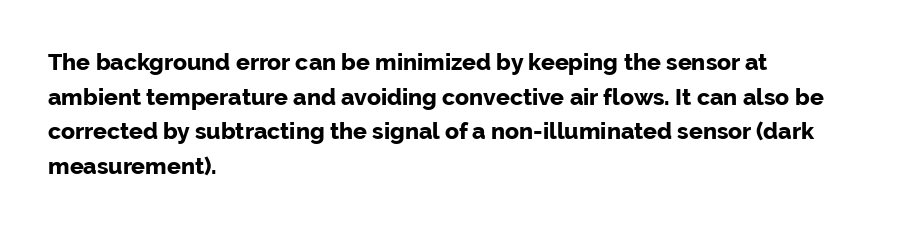
Q: Is the text bold? A: Yes.
Q: Is the text italic (slanted)? A: No, it is upright.
Q: Is the text underlined? A: No.
Q: How is the paragraph aligned? A: Left-aligned.
Q: Is the spacing between letters normal or unusually wide? A: Normal.
Q: Is the spacing between lines tight, normal or loose? A: Normal.
